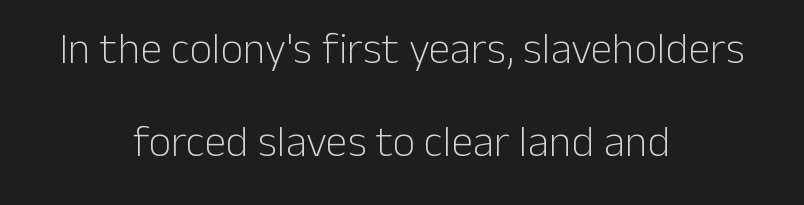
Q: Is the text bold? A: No.
Q: Is the text italic (slanted)? A: No, it is upright.
Q: Is the typeface a serif or a sans-serif typeface? A: Sans-serif.
Q: Is the text underlined? A: No.
Q: How is the paragraph aligned? A: Centered.
Q: Is the spacing between letters normal or unusually wide? A: Normal.
Q: Is the spacing between lines tight, normal or loose? A: Loose.
Q: Width (condensed, normal, or wide)? A: Normal.
Q: Stroke contrast? A: Low.
Q: x-height? A: Medium.
Q: Monospaced? A: No.
